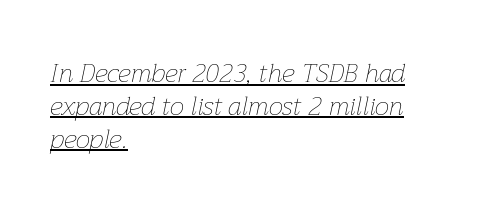
{"italic": "yes", "lean": "right", "slant_degrees": 12, "bold": "no", "underline": "yes", "align": "left", "line_spacing": "normal", "line_spacing_ratio": 1.26, "letter_spacing": "normal", "letter_spacing_em": 0.0, "glyph_px": 26}
